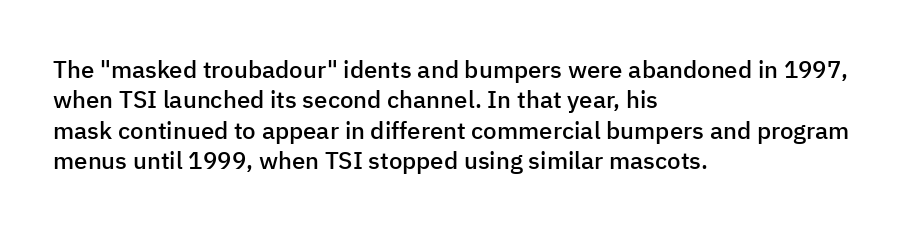
The image shows 24 px text type, upright; set left-aligned, normal line spacing (1.27x), normal letter spacing, not underlined.
